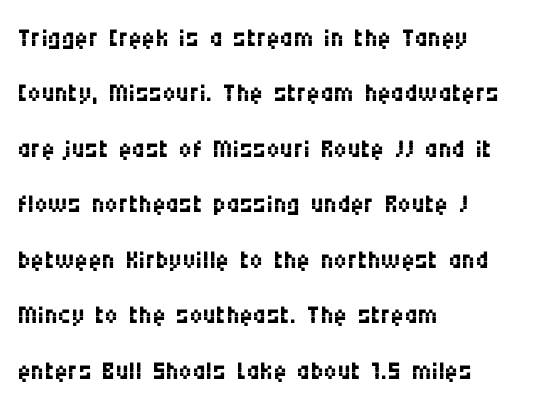
Observe the absence of serifs on each vertical stroke in this sample. Letters have the restrained weight of plain body copy at most. Type without underlining. This sample uses plain, unmodified letter spacing.
